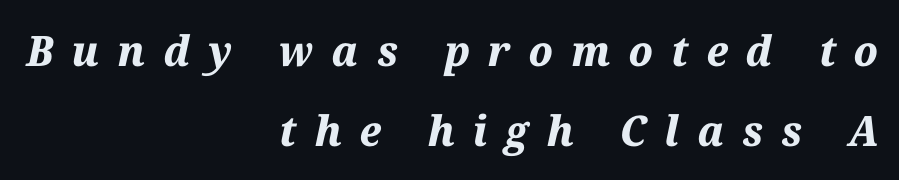
Q: Is the text bold? A: Yes.
Q: Is the text italic (slanted)? A: Yes, it leans right by about 12 degrees.
Q: Is the text underlined? A: No.
Q: How is the paragraph aligned? A: Right-aligned.
Q: Is the spacing between letters normal or unusually wide? A: Unusually wide.
Q: Is the spacing between lines tight, normal or loose? A: Loose.
Q: Width (condensed, normal, or wide)? A: Normal.
Q: Stroke contrast? A: Medium.
Q: x-height? A: Medium.
Q: Monospaced? A: No.
